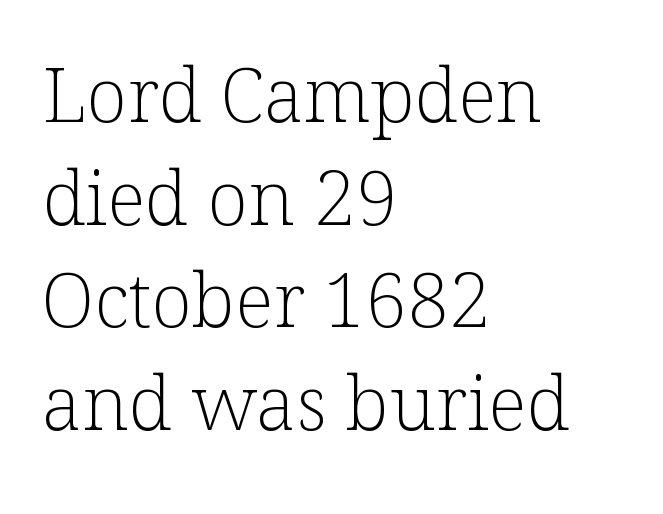
The gap between lines stays unmarked. The letters sit at their default tracking, neither squeezed nor spread. Line spacing here is normal. Each line starts at the same left margin while the right side varies.
